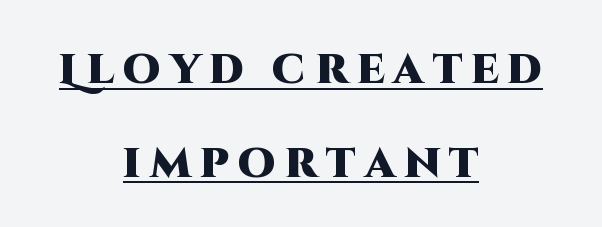
Q: Is the text bold? A: Yes.
Q: Is the text italic (slanted)? A: No, it is upright.
Q: Is the typeface a serif or a sans-serif typeface? A: Sans-serif.
Q: Is the text underlined? A: Yes.
Q: How is the paragraph aligned? A: Centered.
Q: Is the spacing between letters normal or unusually wide? A: Unusually wide.
Q: Is the spacing between lines tight, normal or loose? A: Loose.
Q: Width (condensed, normal, or wide)? A: Normal.
Q: Stroke contrast? A: High.
Q: x-height? A: Large.
Q: Monospaced? A: No.
